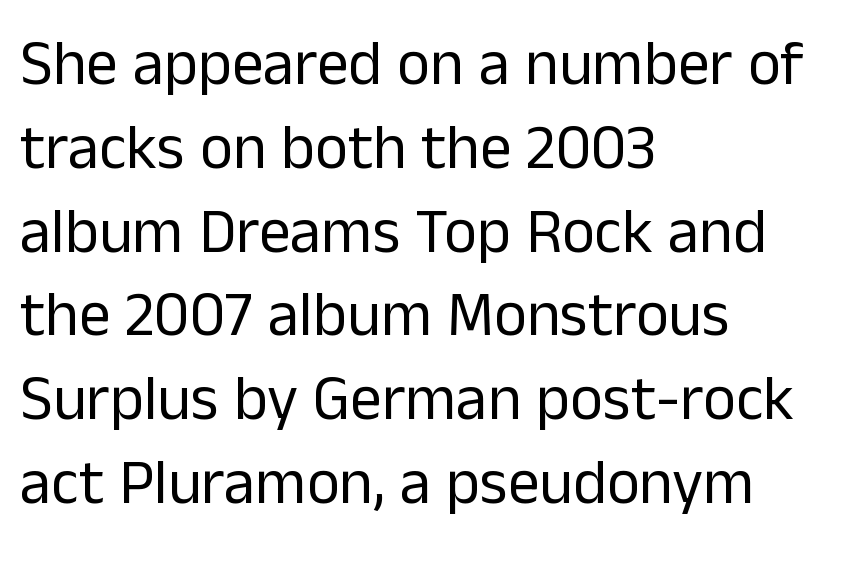
The image shows 63 px regular-weight sans-serif type, upright; set left-aligned, normal line spacing (1.33x), normal letter spacing, not underlined; low stroke contrast and a medium x-height.
